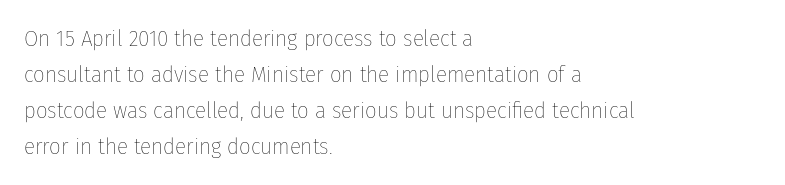
{"italic": "no", "bold": "no", "underline": "no", "align": "left", "line_spacing": "normal", "line_spacing_ratio": 1.56, "letter_spacing": "normal", "letter_spacing_em": 0.0, "glyph_px": 23}
